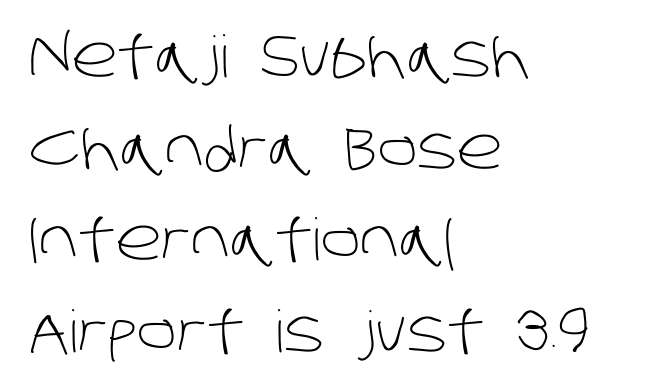
{"serif": "no", "bold": "no", "weight": "light", "width": "normal", "stroke_contrast": "low", "x_height": "large", "monospaced": "no", "underline": "no", "align": "left", "line_spacing": "normal", "line_spacing_ratio": 1.58, "letter_spacing": "normal", "letter_spacing_em": 0.0, "glyph_px": 58}
